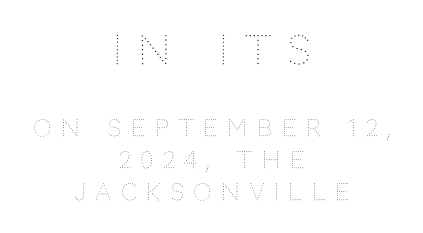
Q: Is the text bold? A: No.
Q: Is the text italic (slanted)? A: No, it is upright.
Q: Is the text underlined? A: No.
Q: How is the paragraph aligned? A: Centered.
Q: Is the spacing between letters normal or unusually wide? A: Unusually wide.
Q: Is the spacing between lines tight, normal or loose? A: Normal.
Q: Which block of text is set in a larger size, the first (top) or the second (bottom)? A: The first (top) one.
Q: Width (condensed, normal, or wide)? A: Normal.
Q: Stroke contrast? A: Medium.
Q: x-height? A: Large.
Q: Monospaced? A: No.
